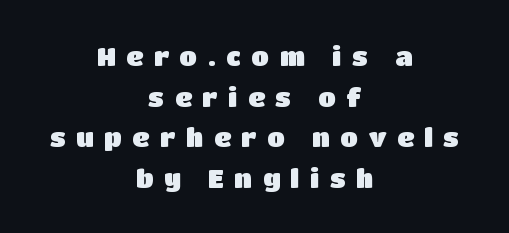
The image shows 26 px text type, upright; set centered, normal line spacing (1.56x), unusually wide letter spacing (+0.41 em), not underlined.
